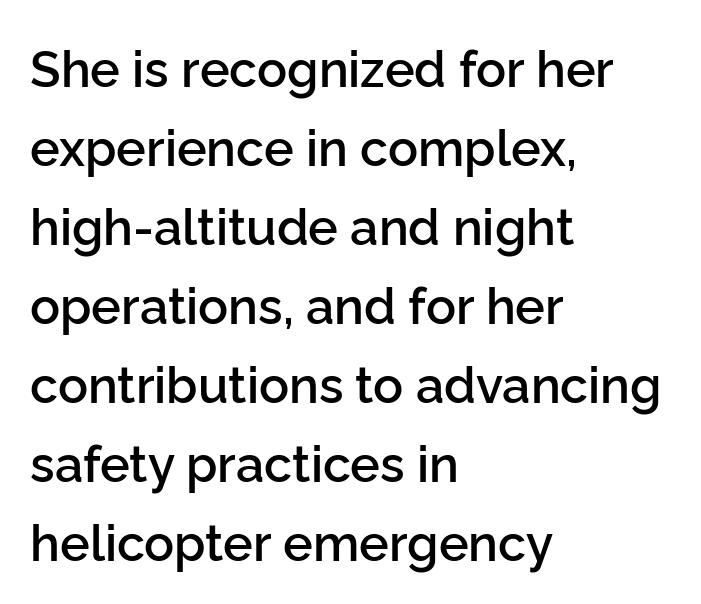
Q: Is the text bold? A: Semi-bold.
Q: Is the text italic (slanted)? A: No, it is upright.
Q: Is the typeface a serif or a sans-serif typeface? A: Sans-serif.
Q: Is the text underlined? A: No.
Q: How is the paragraph aligned? A: Left-aligned.
Q: Is the spacing between letters normal or unusually wide? A: Normal.
Q: Is the spacing between lines tight, normal or loose? A: Normal.
Q: Width (condensed, normal, or wide)? A: Normal.
Q: Stroke contrast? A: Low.
Q: x-height? A: Medium.
Q: Monospaced? A: No.
